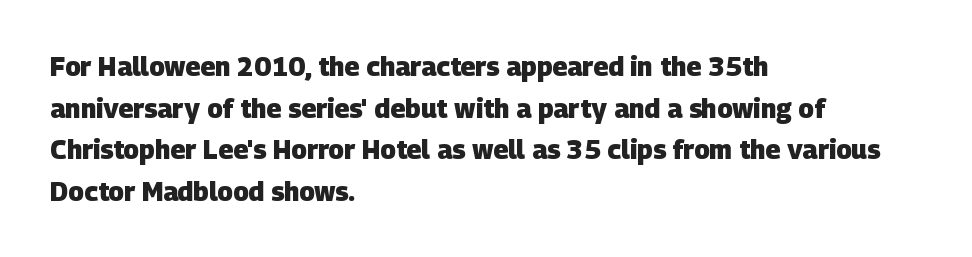
The image shows 26 px bold type; set left-aligned, normal line spacing (1.6x), normal letter spacing, not underlined.
